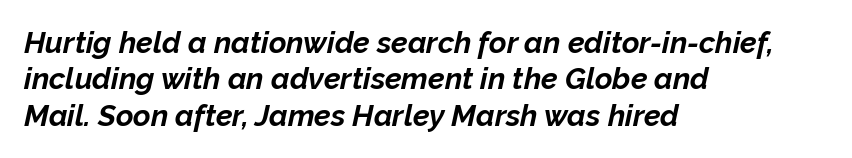
{"italic": "yes", "lean": "right", "slant_degrees": 12, "bold": "yes", "weight": "bold", "width": "normal", "stroke_contrast": "low", "x_height": "medium", "monospaced": "no", "underline": "no", "align": "left", "line_spacing_ratio": 1.21, "letter_spacing": "normal", "letter_spacing_em": 0.0, "glyph_px": 30}
